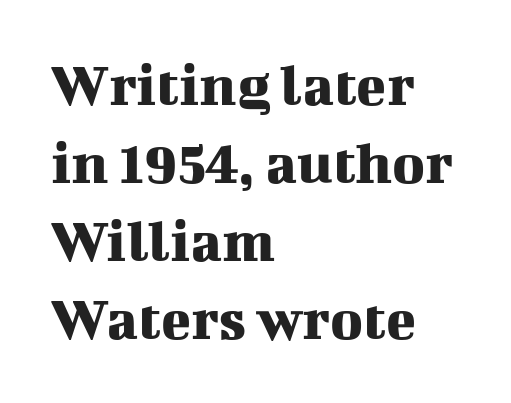
{"serif": "yes", "italic": "no", "width": "normal", "stroke_contrast": "medium", "x_height": "medium", "monospaced": "no", "underline": "no", "align": "left", "line_spacing": "normal", "line_spacing_ratio": 1.26, "letter_spacing": "normal", "letter_spacing_em": 0.0, "glyph_px": 62}
